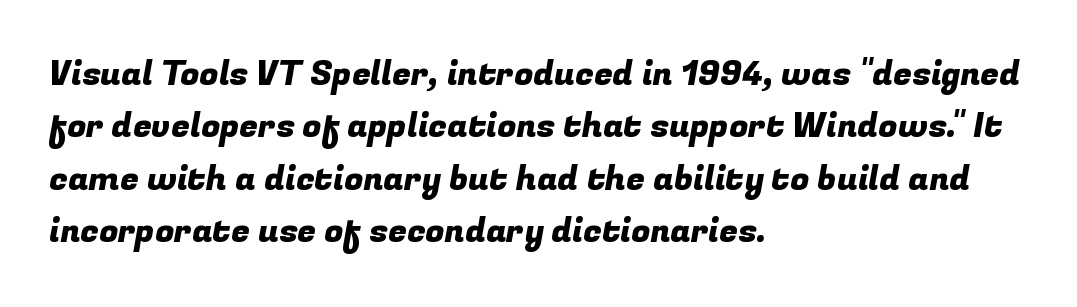
Q: Is the typeface a serif or a sans-serif typeface? A: Sans-serif.
Q: Is the text underlined? A: No.
Q: How is the paragraph aligned? A: Left-aligned.
Q: Is the spacing between letters normal or unusually wide? A: Normal.
Q: Is the spacing between lines tight, normal or loose? A: Normal.
Q: Width (condensed, normal, or wide)? A: Normal.
Q: Stroke contrast? A: Low.
Q: x-height? A: Medium.
Q: Monospaced? A: No.
